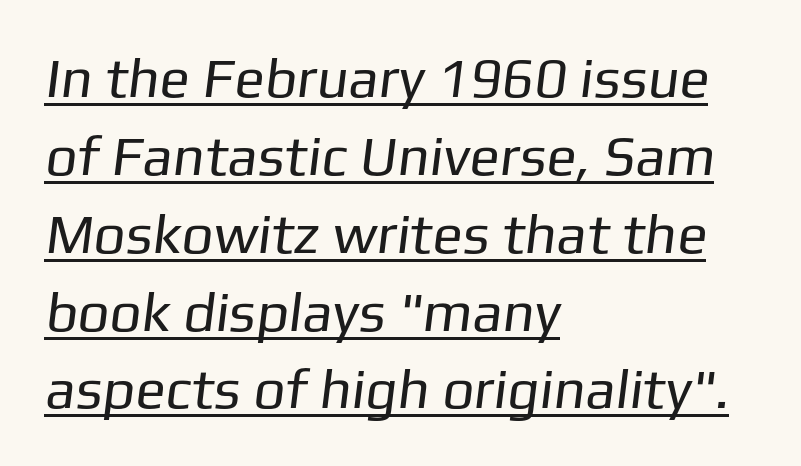
Q: Is the text bold? A: No.
Q: Is the typeface a serif or a sans-serif typeface? A: Sans-serif.
Q: Is the text underlined? A: Yes.
Q: How is the paragraph aligned? A: Left-aligned.
Q: Is the spacing between letters normal or unusually wide? A: Normal.
Q: Is the spacing between lines tight, normal or loose? A: Normal.
Q: Width (condensed, normal, or wide)? A: Normal.
Q: Stroke contrast? A: Low.
Q: x-height? A: Medium.
Q: Monospaced? A: No.
